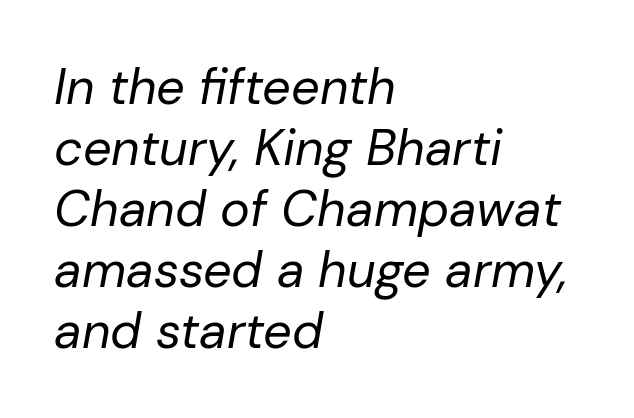
The compositor pushed each line to the left boundary. Is this a heavy cut? Hardly; it is regular or lighter. Each row of text sits above clean, open space. Observe the ordinary spacing: letters are neighbours, not strangers. Here the designer chose a conventional face with non-uniform glyph widths.
